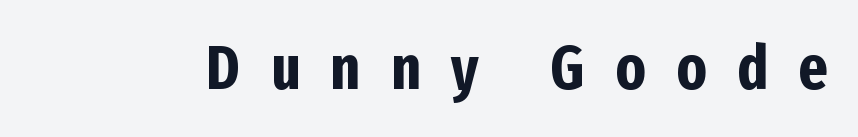
{"serif": "no", "italic": "no", "bold": "yes", "weight": "bold", "width": "condensed", "stroke_contrast": "low", "x_height": "medium", "monospaced": "no", "underline": "no", "letter_spacing": "wide", "letter_spacing_em": 0.49, "glyph_px": 62}
